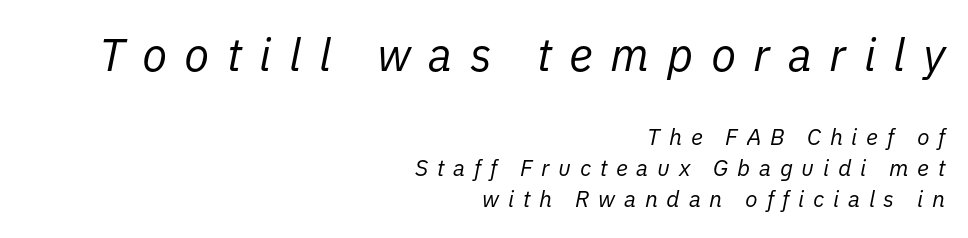
Q: Is the text bold? A: No.
Q: Is the text italic (slanted)? A: Yes, it leans right by about 11 degrees.
Q: Is the text underlined? A: No.
Q: How is the paragraph aligned? A: Right-aligned.
Q: Is the spacing between letters normal or unusually wide? A: Unusually wide.
Q: Is the spacing between lines tight, normal or loose? A: Normal.
Q: Which block of text is set in a larger size, the first (top) or the second (bottom)? A: The first (top) one.
Q: Width (condensed, normal, or wide)? A: Normal.
Q: Stroke contrast? A: Low.
Q: x-height? A: Medium.
Q: Monospaced? A: No.
